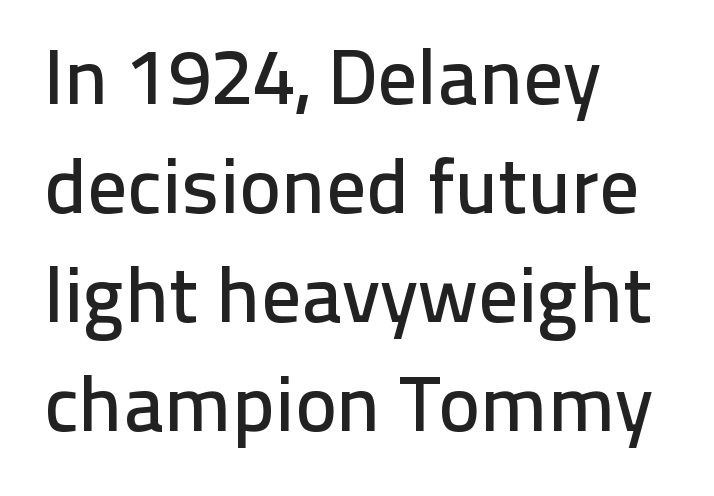
Q: Is the text italic (slanted)? A: No, it is upright.
Q: Is the typeface a serif or a sans-serif typeface? A: Sans-serif.
Q: Is the text underlined? A: No.
Q: How is the paragraph aligned? A: Left-aligned.
Q: Is the spacing between letters normal or unusually wide? A: Normal.
Q: Is the spacing between lines tight, normal or loose? A: Normal.
Q: Width (condensed, normal, or wide)? A: Normal.
Q: Stroke contrast? A: Low.
Q: x-height? A: Medium.
Q: Monospaced? A: No.
